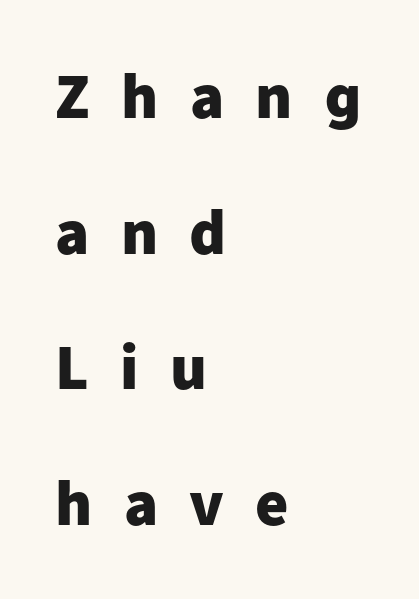
The image shows 64 px heavy sans-serif type, upright; set left-aligned, loose line spacing (2.12x), unusually wide letter spacing (+0.49 em), not underlined; low stroke contrast and a medium x-height.
